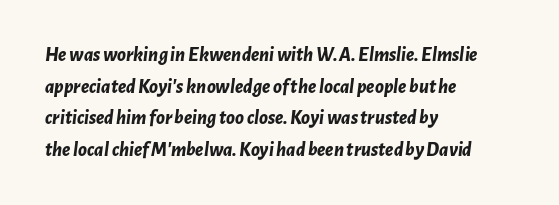
Reading down the block, your eye returns to a fixed left position each line. Summary of weight: heavy, a full bold. Quick note: underline off. The letterforms sit shoulder to shoulder at normal distance.
